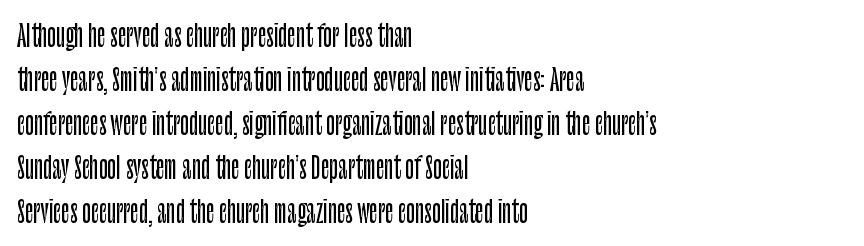
The image shows 29 px condensed sans-serif type, upright; set left-aligned, normal line spacing (1.52x), normal letter spacing, not underlined; low stroke contrast and a large x-height.
